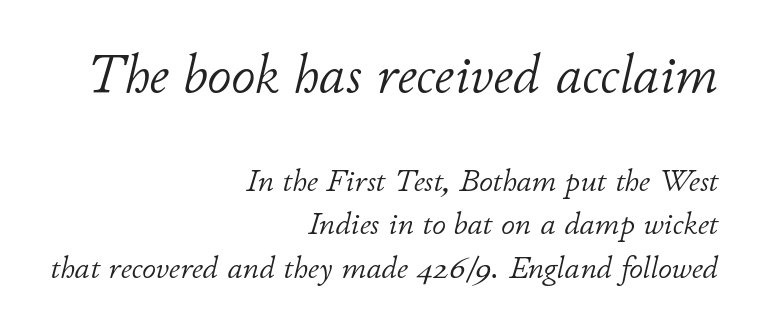
The image shows 54 px light type, italic (leaning right); set right-aligned, normal line spacing (1.4x), normal letter spacing, not underlined; the first (top) block is 1.74x larger; low stroke contrast and a small x-height.
